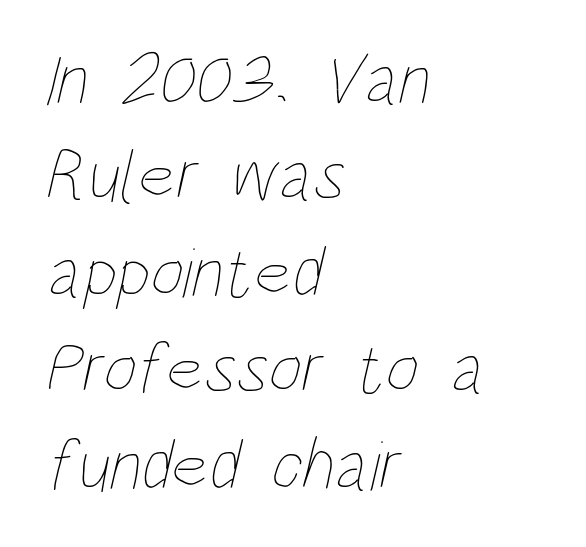
{"bold": "no", "weight": "thin", "width": "condensed", "stroke_contrast": "low", "x_height": "large", "monospaced": "no", "underline": "no", "align": "left", "line_spacing": "normal", "line_spacing_ratio": 1.34, "letter_spacing": "normal", "letter_spacing_em": 0.0, "glyph_px": 72}
